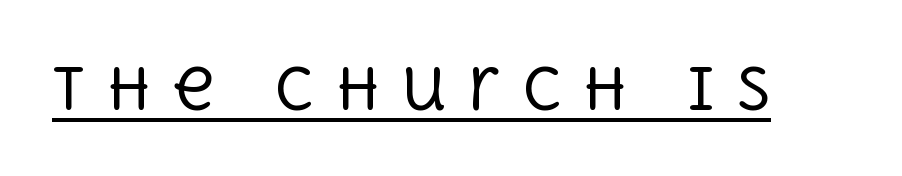
{"serif": "yes", "italic": "no", "bold": "no", "weight": "regular", "width": "normal", "x_height": "large", "monospaced": "no", "underline": "yes", "letter_spacing": "wide", "letter_spacing_em": 0.37, "glyph_px": 57}
